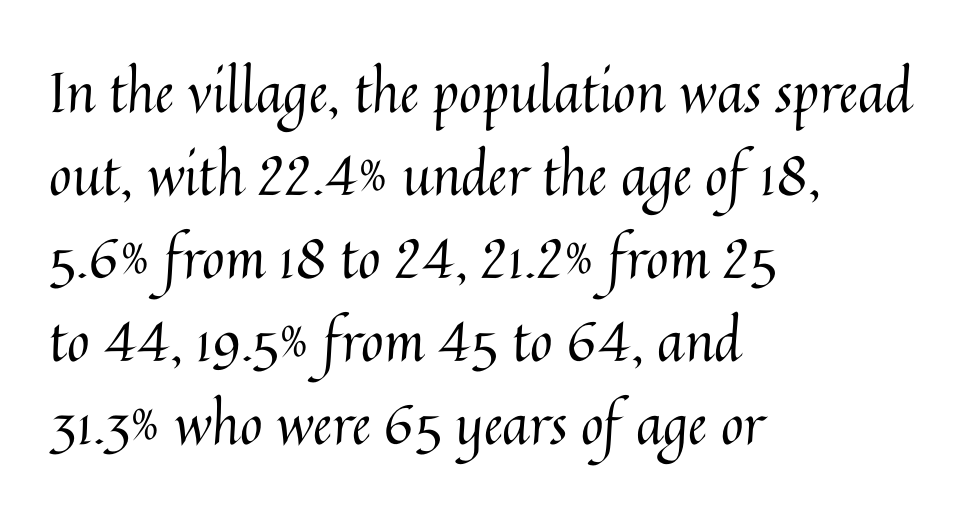
{"bold": "no", "weight": "regular", "width": "normal", "stroke_contrast": "medium", "x_height": "medium", "monospaced": "no", "underline": "no", "align": "left", "line_spacing": "normal", "line_spacing_ratio": 1.51, "letter_spacing": "normal", "letter_spacing_em": 0.0, "glyph_px": 55}
